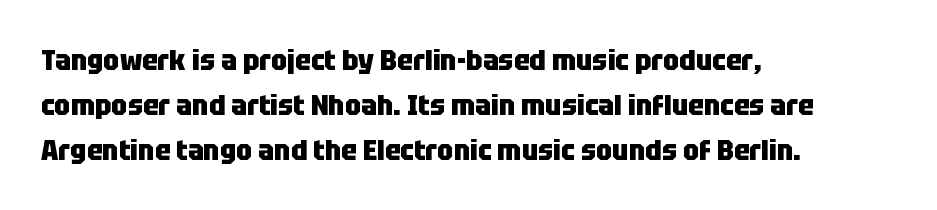
{"serif": "no", "italic": "no", "bold": "yes", "weight": "heavy", "width": "condensed", "stroke_contrast": "low", "x_height": "large", "monospaced": "no", "underline": "no", "align": "left", "line_spacing": "normal", "line_spacing_ratio": 1.55, "letter_spacing": "normal", "letter_spacing_em": 0.0, "glyph_px": 29}
